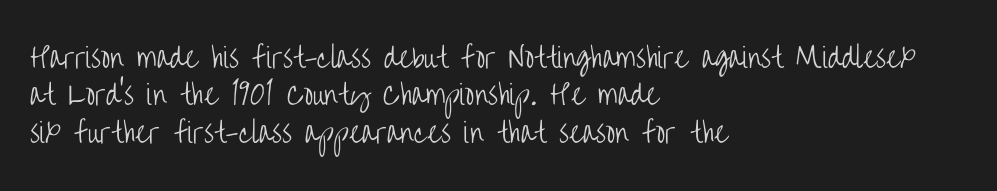
Q: Is the text bold? A: No.
Q: Is the text italic (slanted)? A: No, it is upright.
Q: Is the text underlined? A: No.
Q: How is the paragraph aligned? A: Left-aligned.
Q: Is the spacing between letters normal or unusually wide? A: Normal.
Q: Is the spacing between lines tight, normal or loose? A: Normal.
